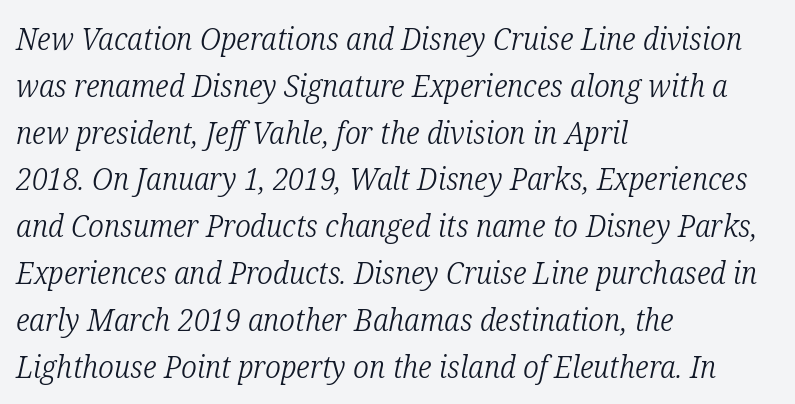
The image shows 31 px light, condensed serif type, italic (leaning right); set left-aligned, normal line spacing (1.51x), normal letter spacing, not underlined; low stroke contrast and a medium x-height.
